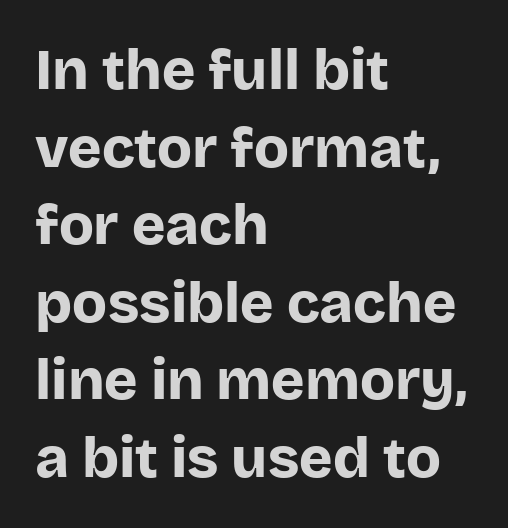
{"serif": "no", "italic": "no", "bold": "yes", "weight": "bold", "width": "normal", "stroke_contrast": "low", "x_height": "large", "monospaced": "no", "underline": "no", "align": "left", "line_spacing": "normal", "line_spacing_ratio": 1.36, "letter_spacing": "normal", "letter_spacing_em": 0.0, "glyph_px": 57}
